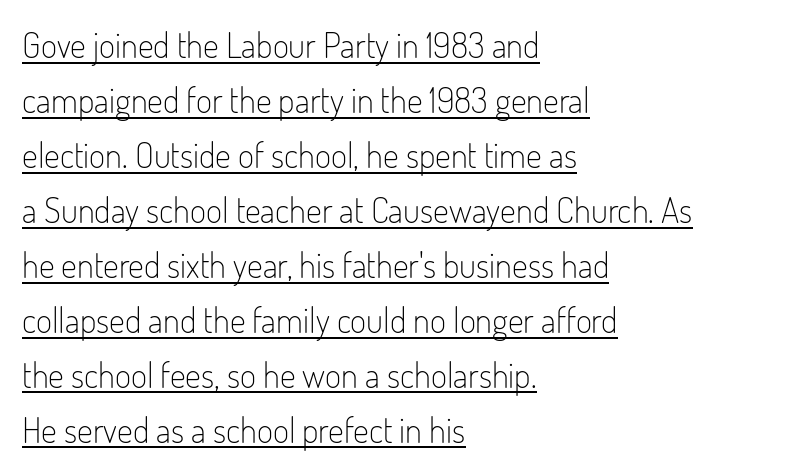
Stem width sits at or under what a default text font uses. Interline gaps are of average width in this sample. Do the characters align in a grid? No, the font is proportional. The string is rendered with underlining switched on.
